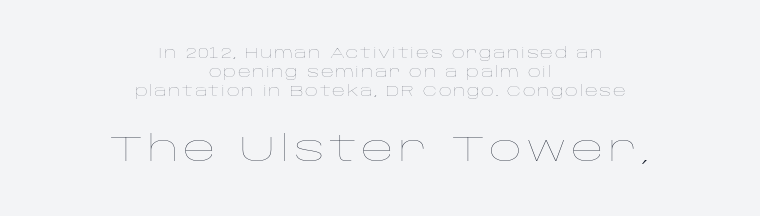
{"italic": "no", "bold": "no", "weight": "thin", "width": "wide", "stroke_contrast": "low", "x_height": "large", "monospaced": "no", "underline": "no", "align": "center", "line_spacing": "normal", "line_spacing_ratio": 1.36, "larger_block": "second", "size_ratio": 2.57, "glyph_px": 36}
